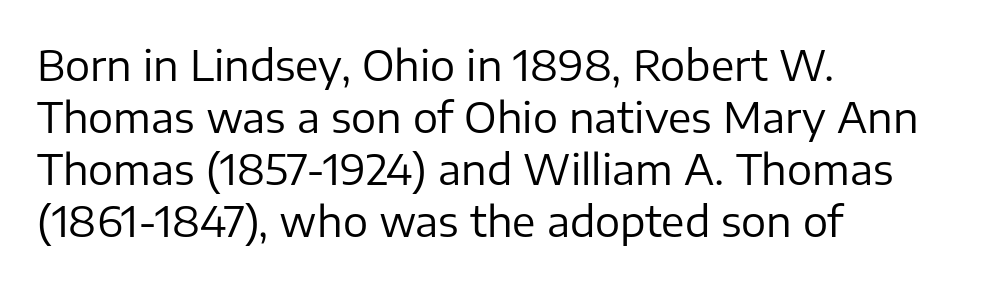
{"serif": "no", "italic": "no", "bold": "no", "weight": "regular", "width": "normal", "stroke_contrast": "low", "x_height": "medium", "monospaced": "no", "underline": "no", "align": "left", "line_spacing_ratio": 1.24, "letter_spacing": "normal", "letter_spacing_em": 0.0, "glyph_px": 42}
